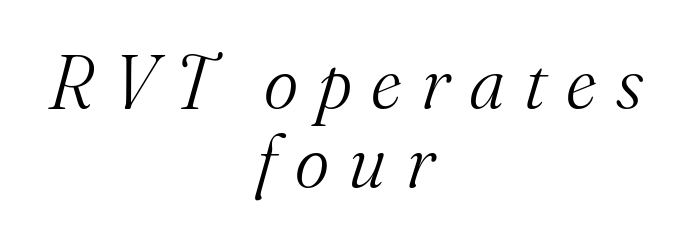
{"serif": "yes", "italic": "yes", "lean": "right", "slant_degrees": 16, "bold": "no", "weight": "light", "width": "normal", "stroke_contrast": "medium", "x_height": "small", "monospaced": "no", "underline": "no", "align": "center", "line_spacing": "tight", "line_spacing_ratio": 1.07, "letter_spacing": "wide", "letter_spacing_em": 0.26, "glyph_px": 74}
